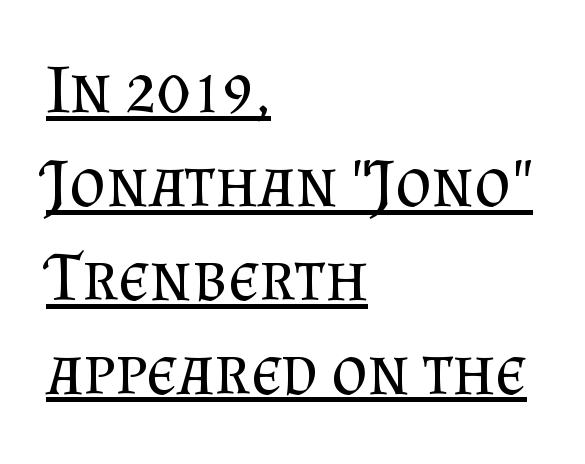
The image shows 69 px regular-weight serif type, upright; set left-aligned, normal line spacing (1.36x), normal letter spacing, underlined; medium stroke contrast and a small x-height.
